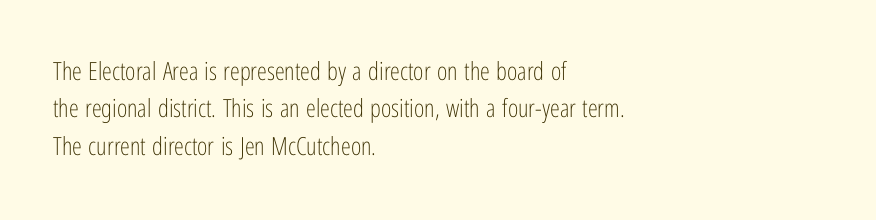
The image shows 25 px text type, upright; set left-aligned, normal line spacing (1.5x), normal letter spacing, not underlined.
